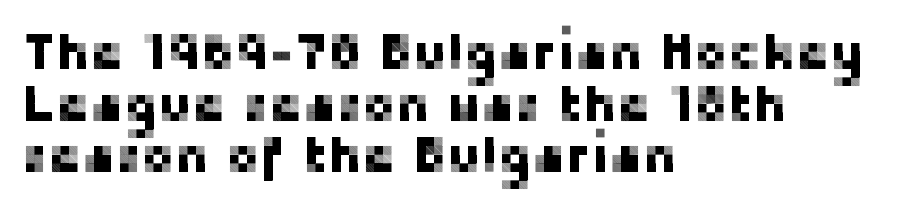
{"serif": "no", "italic": "no", "width": "normal", "stroke_contrast": "low", "x_height": "medium", "monospaced": "no", "underline": "no", "align": "left", "line_spacing": "tight", "line_spacing_ratio": 1.01, "letter_spacing": "normal", "letter_spacing_em": 0.0, "glyph_px": 51}
